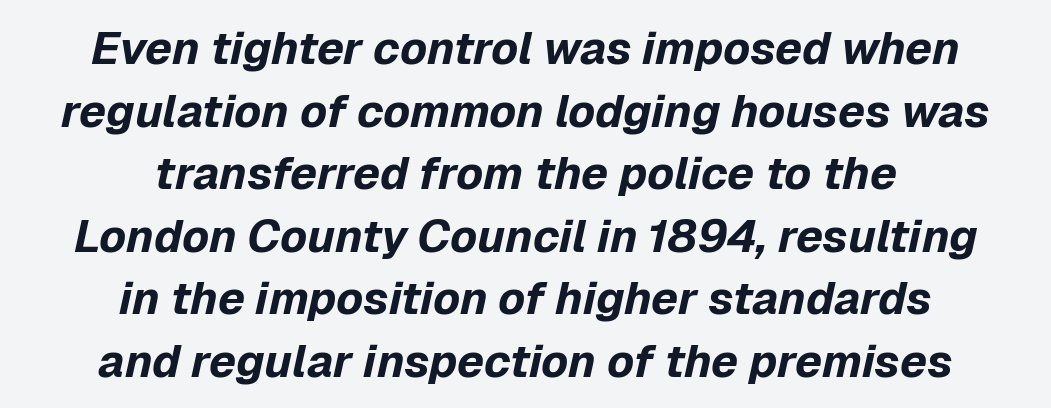
The image shows 46 px bold type, italic (leaning right); set centered, normal line spacing (1.36x), normal letter spacing, not underlined; low stroke contrast and a medium x-height.
